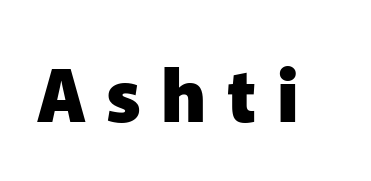
The image shows 73 px heavy sans-serif type, upright; set unusually wide letter spacing (+0.28 em), not underlined; low stroke contrast and a medium x-height.
